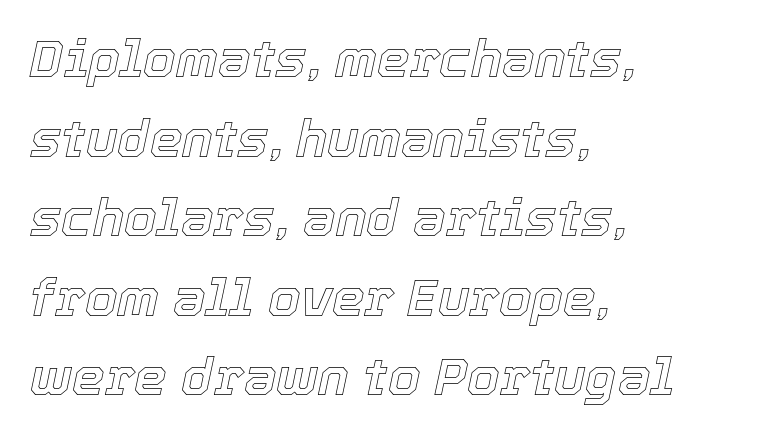
This is oblique type, the kind used for emphasis or titles. Left-aligned paragraph, ragged on the right. You could not count columns in this text — the font is proportionally spaced. Each row of text sits above clean, open space. The line texture is even and compact thanks to regular tracking. Students, observe: this is what conventionally led text looks like.
